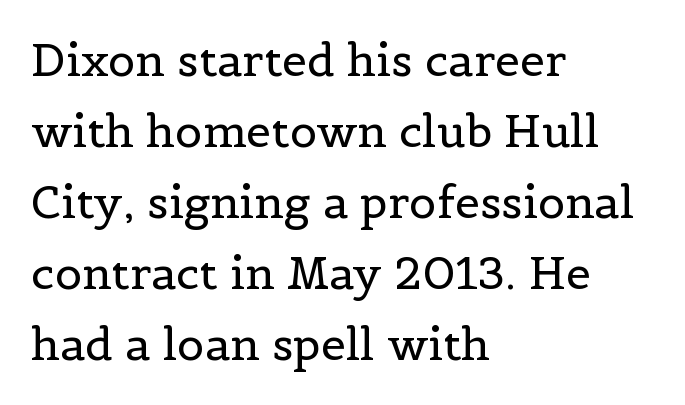
{"serif": "yes", "italic": "no", "bold": "no", "weight": "regular", "width": "normal", "x_height": "medium", "monospaced": "no", "underline": "no", "align": "left", "line_spacing": "normal", "line_spacing_ratio": 1.58, "letter_spacing": "normal", "letter_spacing_em": 0.0, "glyph_px": 45}
